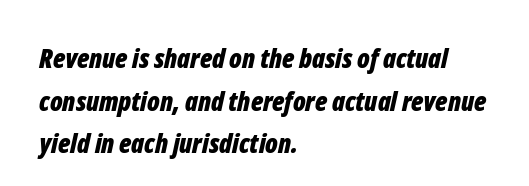
Q: Is the text bold? A: Yes.
Q: Is the text italic (slanted)? A: Yes, it leans right by about 12 degrees.
Q: Is the text underlined? A: No.
Q: How is the paragraph aligned? A: Left-aligned.
Q: Is the spacing between letters normal or unusually wide? A: Normal.
Q: Is the spacing between lines tight, normal or loose? A: Normal.
